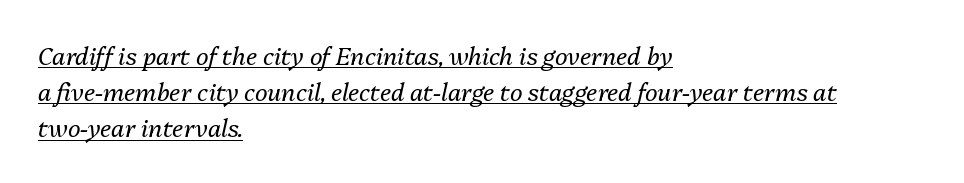
The image shows 24 px text type, italic (leaning right); set left-aligned, normal line spacing (1.51x), normal letter spacing, underlined.
